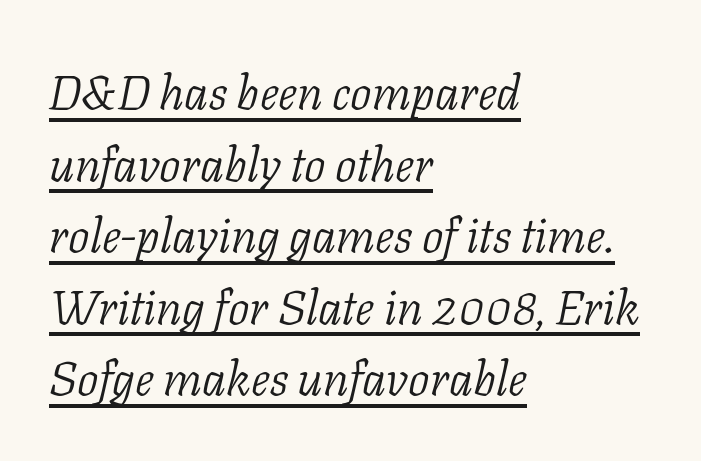
The image shows 48 px light serif type, italic (leaning right); set left-aligned, normal line spacing (1.49x), normal letter spacing, underlined; low stroke contrast and a medium x-height.
